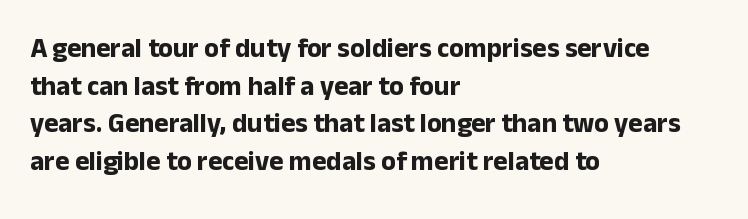
The image shows 27 px bold type, upright; set left-aligned, normal line spacing (1.39x), normal letter spacing, not underlined.
